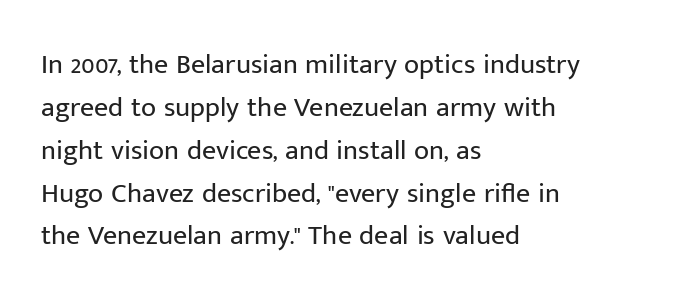
Is this a fixed-width face? No — the glyphs have proportional, varying widths. The specimen reads as upright at a glance. Notice how descenders clear the ascenders below comfortably — that's standard leading. The rendering anchors every line to the left-hand side. The letters look calm and open, with moderate or lighter stems. This rendering employs a face without finishing strokes, i.e., a sans-serif.
